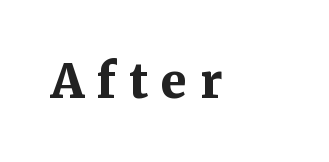
Strong, thick strokes mark this as bold type. Notice how the stems are strictly vertical — no italics here. Descender tails drop into unmarked territory. The font family rendered here belongs to the serif group. Think of a printed novel: that variable character pitch is what you see here. The face used here is rendered with a markedly widened letterfit.
